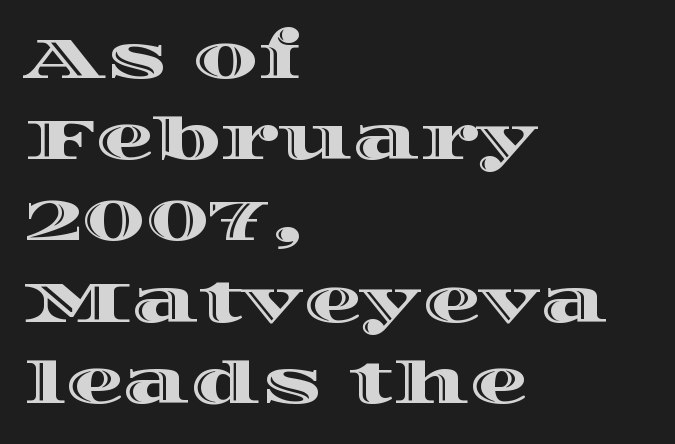
{"italic": "no", "width": "wide", "x_height": "large", "monospaced": "no", "underline": "no", "align": "left", "line_spacing": "normal", "line_spacing_ratio": 1.4, "letter_spacing": "normal", "letter_spacing_em": 0.0, "glyph_px": 58}
